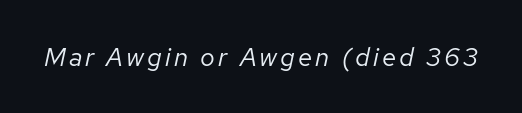
The image shows 26 px text type, italic (leaning right); set not underlined.
